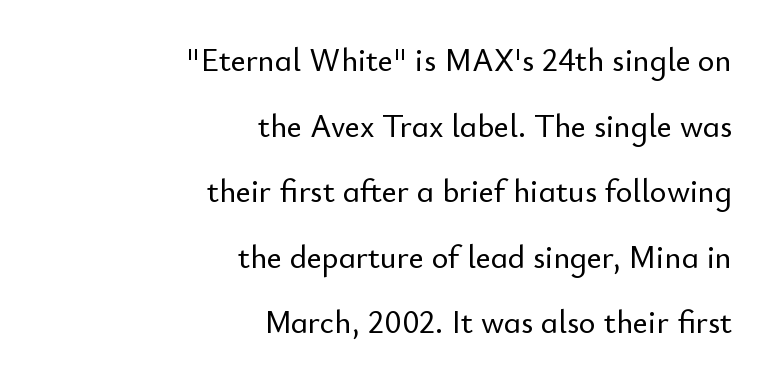
Q: Is the text italic (slanted)? A: No, it is upright.
Q: Is the typeface a serif or a sans-serif typeface? A: Sans-serif.
Q: Is the text underlined? A: No.
Q: How is the paragraph aligned? A: Right-aligned.
Q: Is the spacing between letters normal or unusually wide? A: Normal.
Q: Is the spacing between lines tight, normal or loose? A: Loose.
Q: Width (condensed, normal, or wide)? A: Normal.
Q: Stroke contrast? A: Low.
Q: x-height? A: Small.
Q: Monospaced? A: No.
